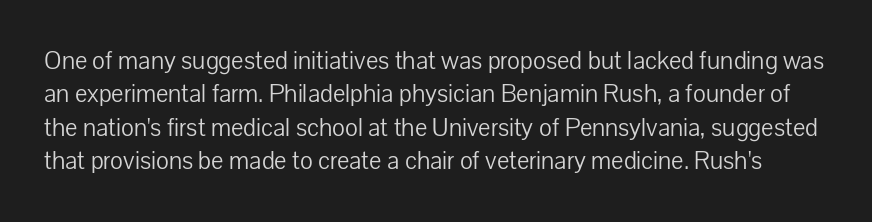
{"italic": "no", "bold": "no", "underline": "no", "line_spacing": "normal", "line_spacing_ratio": 1.28, "letter_spacing": "normal", "letter_spacing_em": 0.0, "glyph_px": 26}
